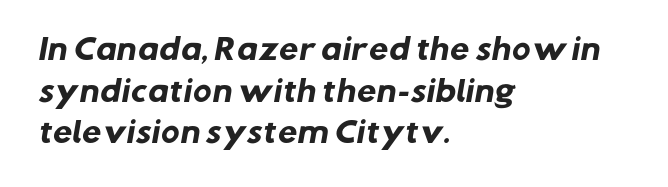
Q: Is the text bold? A: Yes.
Q: Is the typeface a serif or a sans-serif typeface? A: Sans-serif.
Q: Is the text underlined? A: No.
Q: How is the paragraph aligned? A: Left-aligned.
Q: Is the spacing between letters normal or unusually wide? A: Normal.
Q: Is the spacing between lines tight, normal or loose? A: Normal.
Q: Width (condensed, normal, or wide)? A: Normal.
Q: Stroke contrast? A: Low.
Q: x-height? A: Medium.
Q: Monospaced? A: No.
